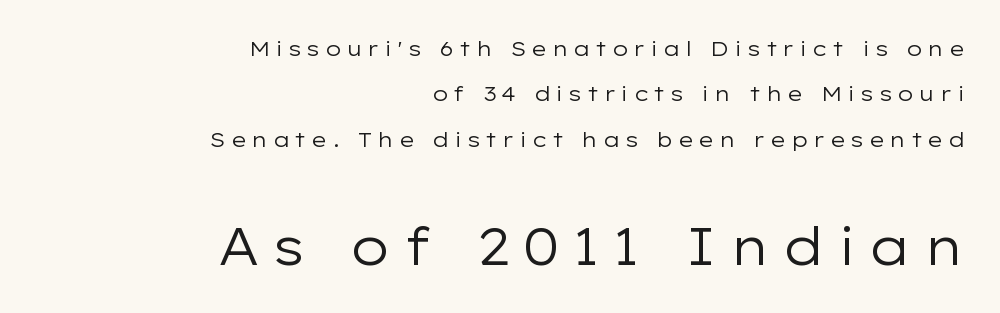
Q: Is the text bold? A: No.
Q: Is the text italic (slanted)? A: No, it is upright.
Q: Is the typeface a serif or a sans-serif typeface? A: Sans-serif.
Q: Is the text underlined? A: No.
Q: How is the paragraph aligned? A: Right-aligned.
Q: Is the spacing between letters normal or unusually wide? A: Unusually wide.
Q: Is the spacing between lines tight, normal or loose? A: Loose.
Q: Which block of text is set in a larger size, the first (top) or the second (bottom)? A: The second (bottom) one.
Q: Width (condensed, normal, or wide)? A: Wide.
Q: Stroke contrast? A: Low.
Q: x-height? A: Medium.
Q: Monospaced? A: No.
